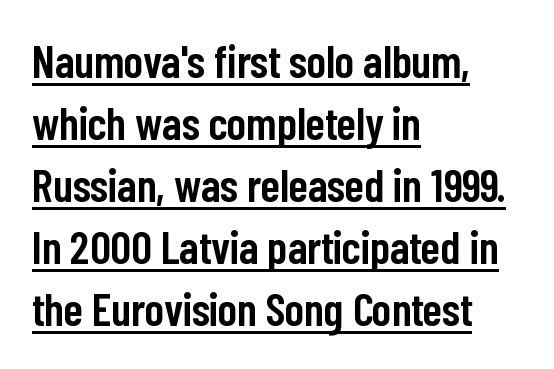
The image shows 46 px semibold, condensed sans-serif type, upright; set left-aligned, normal line spacing (1.35x), normal letter spacing, underlined; low stroke contrast and a medium x-height.
